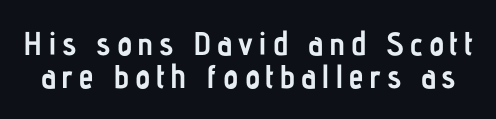
Q: Is the text bold? A: Yes.
Q: Is the text italic (slanted)? A: No, it is upright.
Q: Is the typeface a serif or a sans-serif typeface? A: Sans-serif.
Q: Is the text underlined? A: No.
Q: Is the spacing between lines tight, normal or loose? A: Tight.
Q: Width (condensed, normal, or wide)? A: Condensed.
Q: Stroke contrast? A: Low.
Q: x-height? A: Medium.
Q: Monospaced? A: No.
